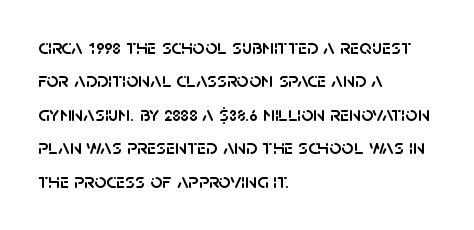
Nobody drew a line under any word here. A student would call this left alignment; a typographer would say flush left, rag right. Rendered with straight, roman letterforms. In terms of leading, this rendering sits right in the middle. Characters follow at the spacing the type designer built in.
